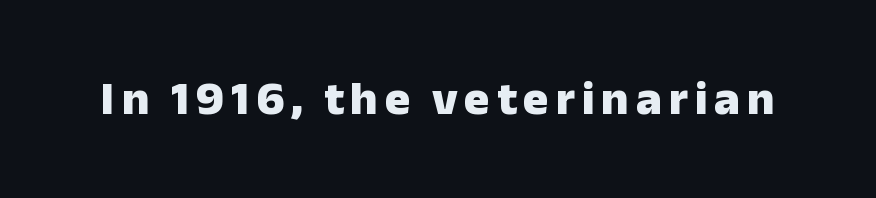
Characters remain perfectly vertical along every line. A full-strength bold gives these letters their thick strokes. This sample has the flowing, uneven cadence of proportional lettering. Descender tails drop into unmarked territory.
